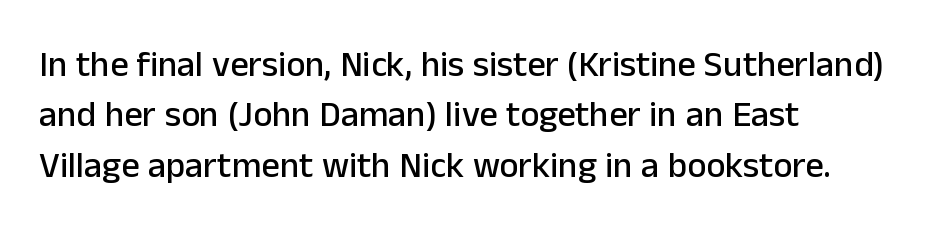
Rule under the text: the space is simply empty. Nope, not italic — everything's standing straight. Varying glyph widths throughout — classic text-font behaviour. Line beginnings align vertically; line endings do not.
